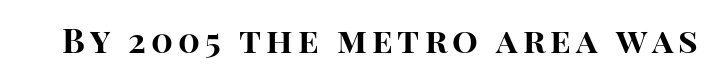
{"serif": "no", "italic": "no", "bold": "yes", "weight": "bold", "width": "normal", "stroke_contrast": "high", "x_height": "large", "monospaced": "no", "underline": "no", "glyph_px": 34}
